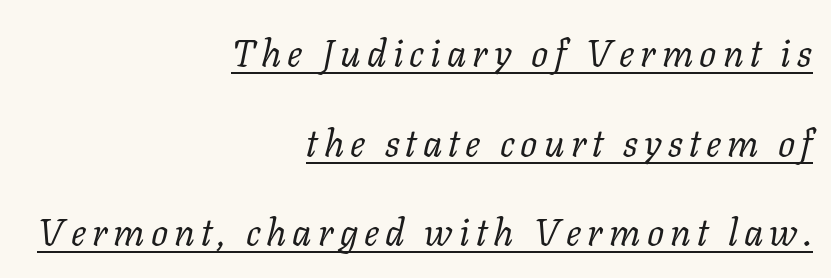
Q: Is the text bold? A: No.
Q: Is the text italic (slanted)? A: Yes, it leans right by about 11 degrees.
Q: Is the typeface a serif or a sans-serif typeface? A: Serif.
Q: Is the text underlined? A: Yes.
Q: How is the paragraph aligned? A: Right-aligned.
Q: Is the spacing between lines tight, normal or loose? A: Loose.
Q: Width (condensed, normal, or wide)? A: Normal.
Q: Stroke contrast? A: Low.
Q: x-height? A: Medium.
Q: Monospaced? A: No.
